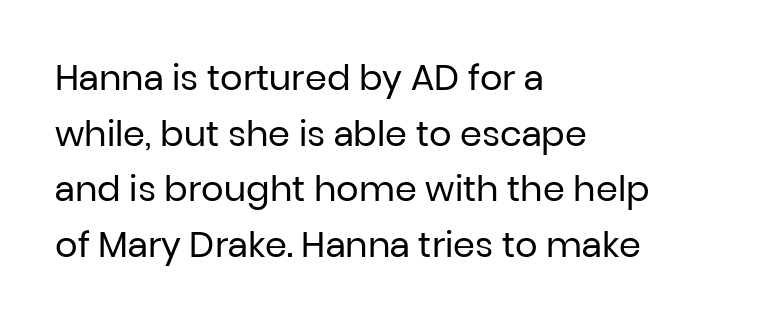
The image shows 35 px regular-weight sans-serif type, upright; set left-aligned, normal line spacing (1.59x), normal letter spacing, not underlined; low stroke contrast and a medium x-height.
